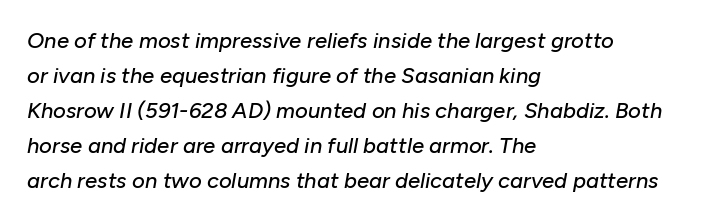
Q: Is the text italic (slanted)? A: Yes, it leans right by about 10 degrees.
Q: Is the text underlined? A: No.
Q: How is the paragraph aligned? A: Left-aligned.
Q: Is the spacing between letters normal or unusually wide? A: Normal.
Q: Is the spacing between lines tight, normal or loose? A: Normal.
